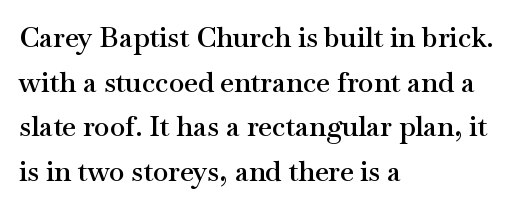
{"serif": "yes", "italic": "no", "bold": "semi", "weight": "semibold", "width": "wide", "stroke_contrast": "medium", "x_height": "small", "monospaced": "no", "underline": "no", "align": "left", "line_spacing": "normal", "line_spacing_ratio": 1.59, "letter_spacing": "normal", "letter_spacing_em": 0.0, "glyph_px": 28}
